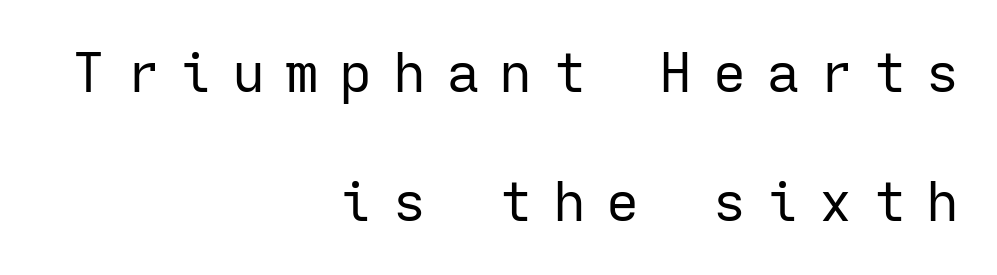
Q: Is the text bold? A: No.
Q: Is the text italic (slanted)? A: No, it is upright.
Q: Is the typeface a serif or a sans-serif typeface? A: Sans-serif.
Q: Is the text underlined? A: No.
Q: How is the paragraph aligned? A: Right-aligned.
Q: Is the spacing between letters normal or unusually wide? A: Unusually wide.
Q: Is the spacing between lines tight, normal or loose? A: Loose.
Q: Width (condensed, normal, or wide)? A: Normal.
Q: Stroke contrast? A: Low.
Q: x-height? A: Medium.
Q: Monospaced? A: Yes.
